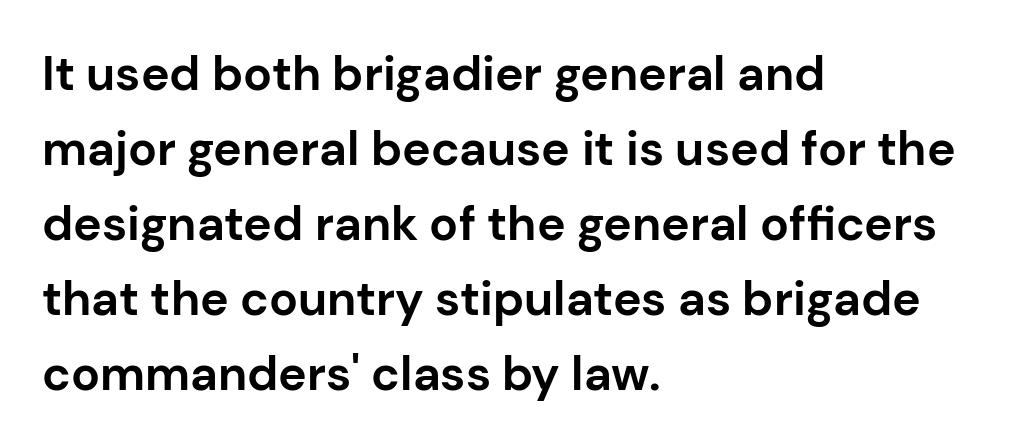
Q: Is the text bold? A: Yes.
Q: Is the text italic (slanted)? A: No, it is upright.
Q: Is the typeface a serif or a sans-serif typeface? A: Sans-serif.
Q: Is the text underlined? A: No.
Q: How is the paragraph aligned? A: Left-aligned.
Q: Is the spacing between letters normal or unusually wide? A: Normal.
Q: Is the spacing between lines tight, normal or loose? A: Normal.
Q: Width (condensed, normal, or wide)? A: Normal.
Q: Stroke contrast? A: Low.
Q: x-height? A: Medium.
Q: Monospaced? A: No.
